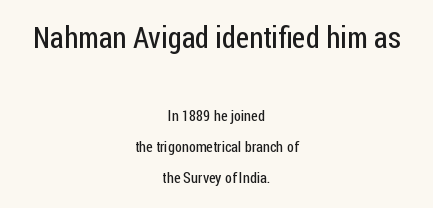
The image shows 30 px regular-weight, condensed sans-serif type, upright; set centered, loose line spacing (2.09x), normal letter spacing, not underlined; the first (top) block is 2.0x larger; low stroke contrast and a medium x-height.
